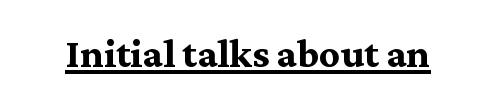
The image shows 51 px semibold serif type, upright; set normal letter spacing, underlined; medium stroke contrast and a medium x-height.
